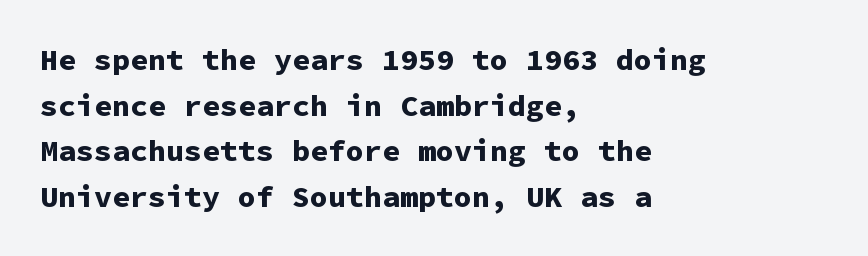
{"serif": "no", "italic": "no", "bold": "yes", "weight": "bold", "width": "normal", "stroke_contrast": "low", "x_height": "medium", "monospaced": "yes", "underline": "no", "align": "left", "line_spacing": "normal", "line_spacing_ratio": 1.52, "letter_spacing": "normal", "letter_spacing_em": 0.0, "glyph_px": 30}
